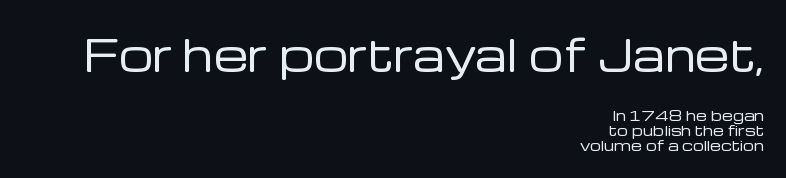
Think of a printed novel: that variable character pitch is what you see here. The font's upright variant was chosen for this text. In CSS terms this would be text-align: right. Baseline-to-baseline distance is barely more than the letter height. The text was rendered using a sans face with plain stroke endings.
